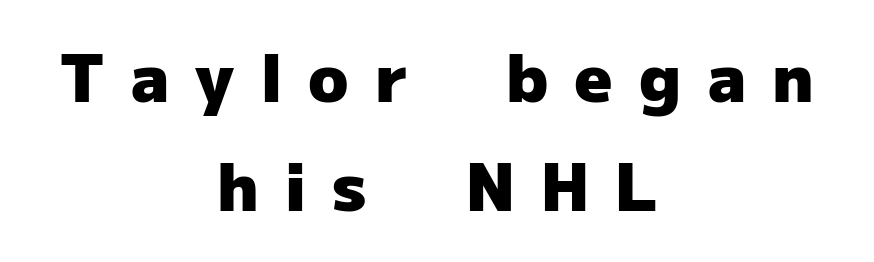
Q: Is the text bold? A: Yes.
Q: Is the text italic (slanted)? A: No, it is upright.
Q: Is the typeface a serif or a sans-serif typeface? A: Sans-serif.
Q: Is the text underlined? A: No.
Q: How is the paragraph aligned? A: Centered.
Q: Is the spacing between letters normal or unusually wide? A: Unusually wide.
Q: Is the spacing between lines tight, normal or loose? A: Normal.
Q: Width (condensed, normal, or wide)? A: Normal.
Q: Stroke contrast? A: Low.
Q: x-height? A: Medium.
Q: Monospaced? A: No.
